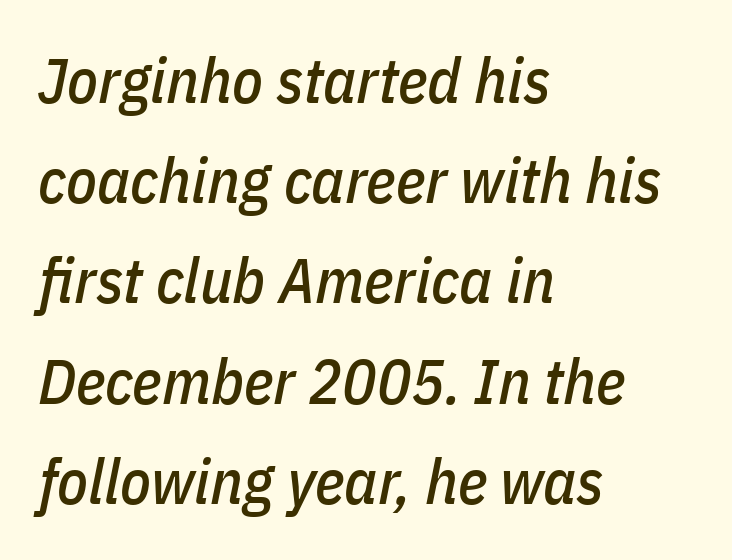
The image shows 63 px condensed type, italic (leaning right); set left-aligned, normal line spacing (1.59x), normal letter spacing, not underlined; low stroke contrast and a medium x-height.
